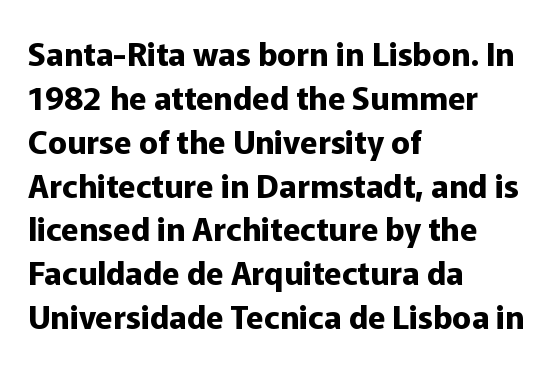
Inter-character spacing is left at the font's built-in metrics. Vertical strokes here are truly vertical. Left-aligned paragraph, ragged on the right. To sum up the face: it is a sans, with no serifs. The passage shown is typed in a proportional face where columns would drift.
